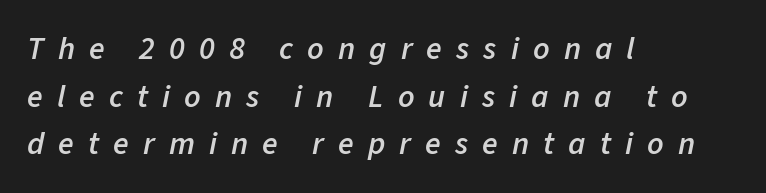
Q: Is the text bold? A: Semi-bold.
Q: Is the text italic (slanted)? A: Yes, it leans right by about 11 degrees.
Q: Is the text underlined? A: No.
Q: How is the paragraph aligned? A: Left-aligned.
Q: Is the spacing between letters normal or unusually wide? A: Unusually wide.
Q: Is the spacing between lines tight, normal or loose? A: Normal.
Q: Width (condensed, normal, or wide)? A: Normal.
Q: Stroke contrast? A: Low.
Q: x-height? A: Medium.
Q: Monospaced? A: No.
